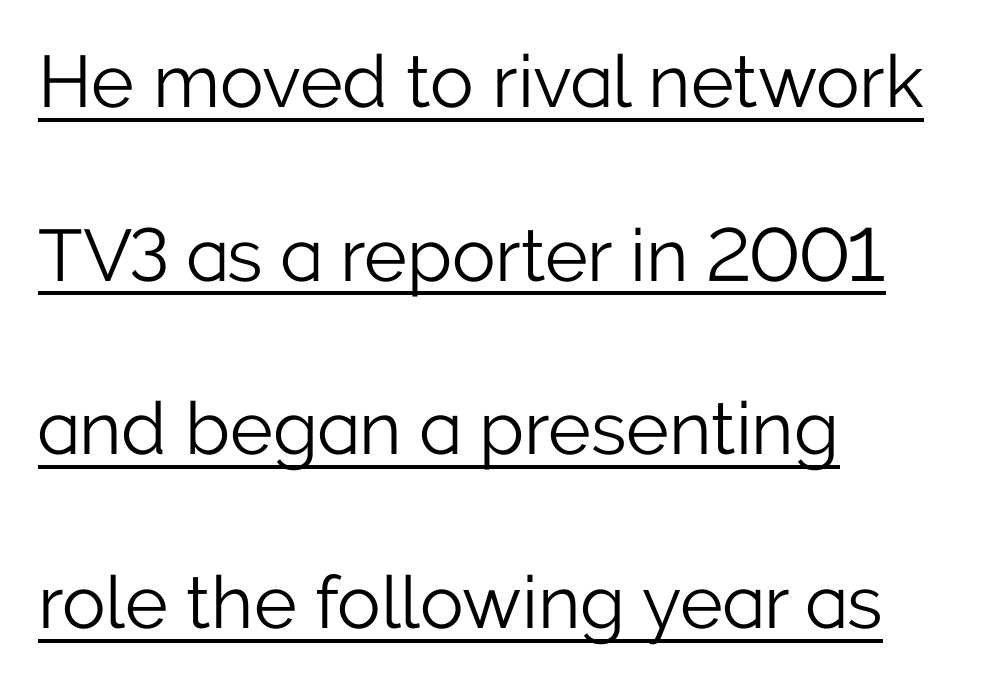
The image shows 73 px light sans-serif type, upright; set left-aligned, loose line spacing (2.38x), normal letter spacing, underlined; low stroke contrast and a medium x-height.
